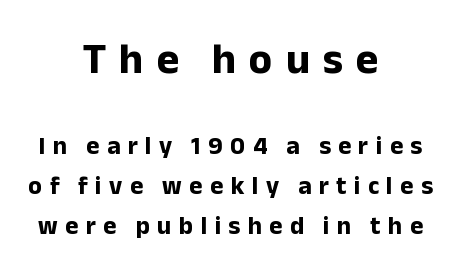
Q: Is the text bold? A: Yes.
Q: Is the text italic (slanted)? A: No, it is upright.
Q: Is the typeface a serif or a sans-serif typeface? A: Sans-serif.
Q: Is the text underlined? A: No.
Q: How is the paragraph aligned? A: Centered.
Q: Is the spacing between letters normal or unusually wide? A: Unusually wide.
Q: Is the spacing between lines tight, normal or loose? A: Normal.
Q: Which block of text is set in a larger size, the first (top) or the second (bottom)? A: The first (top) one.
Q: Width (condensed, normal, or wide)? A: Normal.
Q: Stroke contrast? A: Low.
Q: x-height? A: Medium.
Q: Monospaced? A: No.
